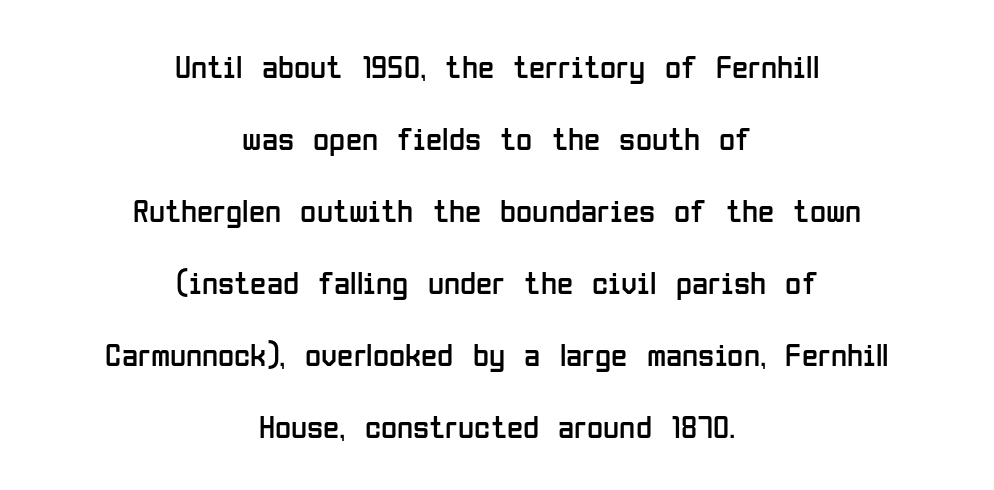
Widely set lines give the paragraph a tall, airy silhouette. Descenders hang freely into open space. Looks like regular typesetting: each glyph gets only the width it needs. Letter spacing: default. Nothing sits at the stroke ends, so this counts as sans-serif. Tall strokes in this sample are plumb rather than angled.
